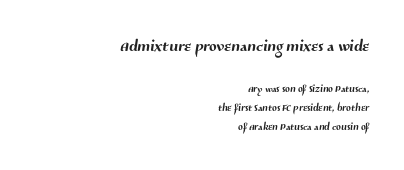
Descenders hang freely into open space. All the whitespace from short lines collects on the left. In terms of letterspacing, this is plain default setting. The initial chunk of copy outweighs the following chunk in type size.
